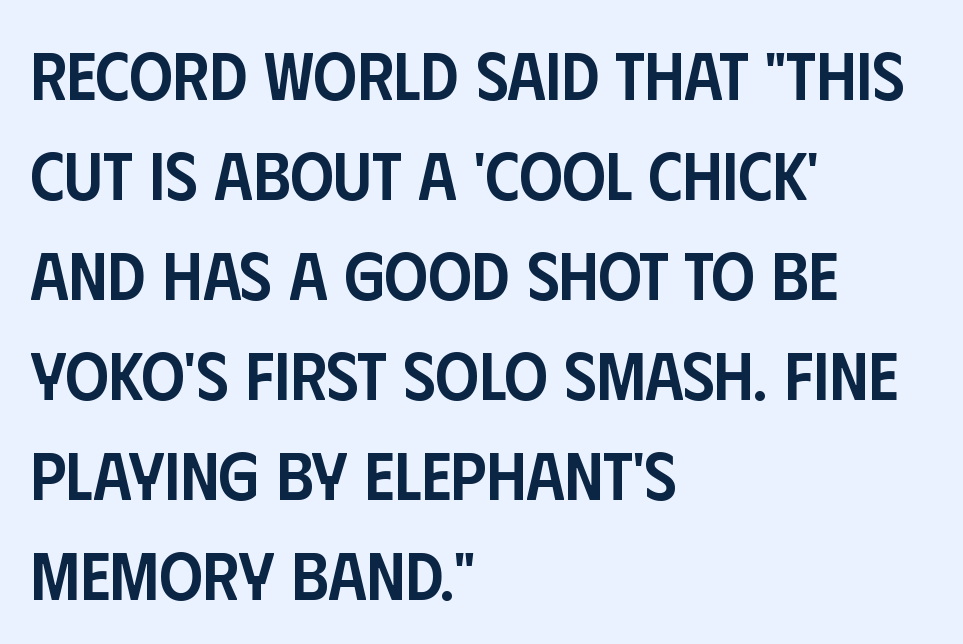
The image shows 68 px semibold, condensed sans-serif type, upright; set left-aligned, normal line spacing (1.47x), normal letter spacing, not underlined; low stroke contrast and a large x-height.
